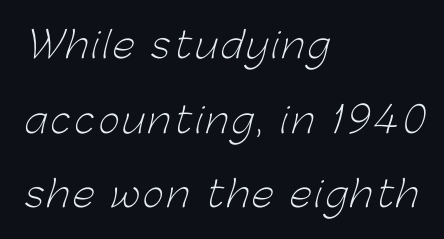
The image shows 36 px light sans-serif type; set left-aligned, loose line spacing (2.07x), not underlined; low stroke contrast and a medium x-height.
